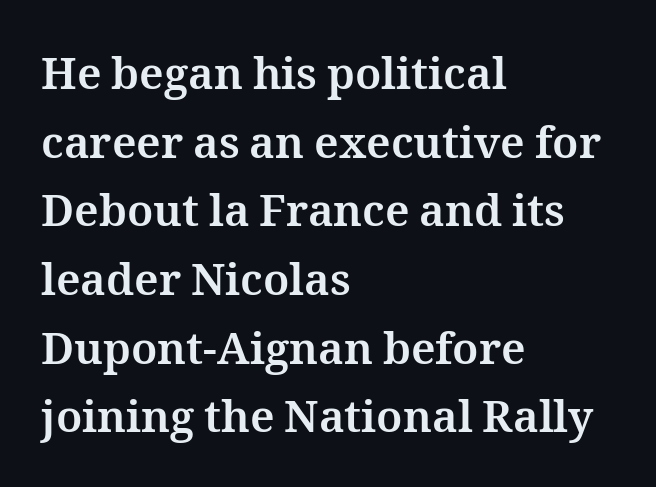
The image shows 44 px bold type, upright; set left-aligned, normal line spacing (1.56x), normal letter spacing, not underlined; medium stroke contrast and a medium x-height.
